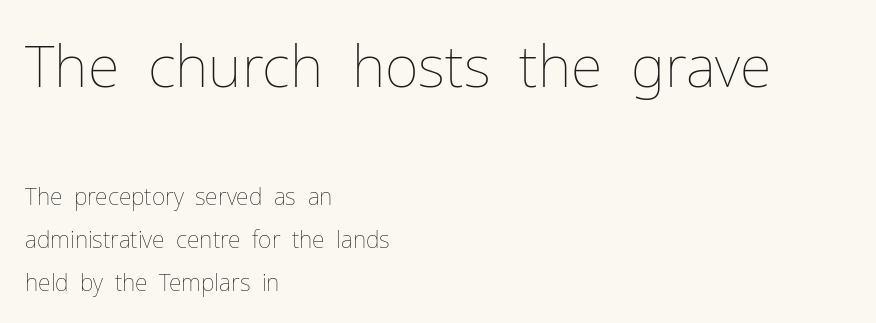
{"italic": "no", "bold": "no", "weight": "thin", "width": "normal", "stroke_contrast": "low", "x_height": "medium", "monospaced": "no", "underline": "no", "align": "left", "line_spacing_ratio": 1.87, "letter_spacing": "normal", "letter_spacing_em": 0.0, "larger_block": "first", "size_ratio": 2.52, "glyph_px": 58}
